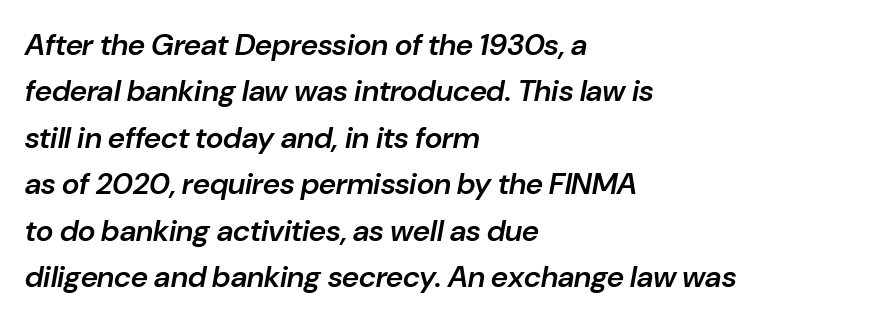
Q: Is the text bold? A: Semi-bold.
Q: Is the text italic (slanted)? A: Yes, it leans right by about 10 degrees.
Q: Is the text underlined? A: No.
Q: How is the paragraph aligned? A: Left-aligned.
Q: Is the spacing between letters normal or unusually wide? A: Normal.
Q: Is the spacing between lines tight, normal or loose? A: Normal.
Q: Width (condensed, normal, or wide)? A: Normal.
Q: Stroke contrast? A: Low.
Q: x-height? A: Medium.
Q: Monospaced? A: No.
